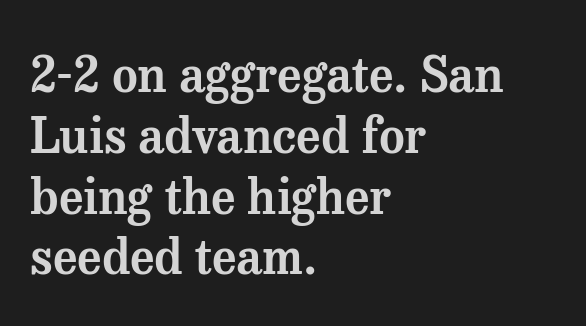
The image shows 49 px serif type, upright; set left-aligned, line spacing 1.24x, normal letter spacing, not underlined; medium stroke contrast and a medium x-height.
